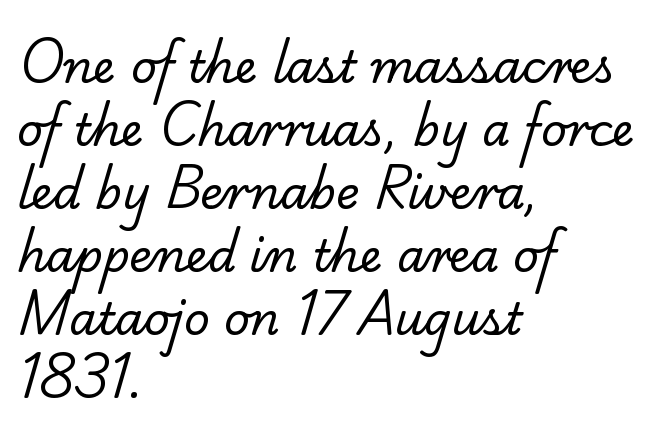
Q: Is the text bold? A: No.
Q: Is the text underlined? A: No.
Q: How is the paragraph aligned? A: Left-aligned.
Q: Is the spacing between letters normal or unusually wide? A: Normal.
Q: Is the spacing between lines tight, normal or loose? A: Normal.
Q: Width (condensed, normal, or wide)? A: Normal.
Q: Stroke contrast? A: Low.
Q: x-height? A: Small.
Q: Monospaced? A: No.
